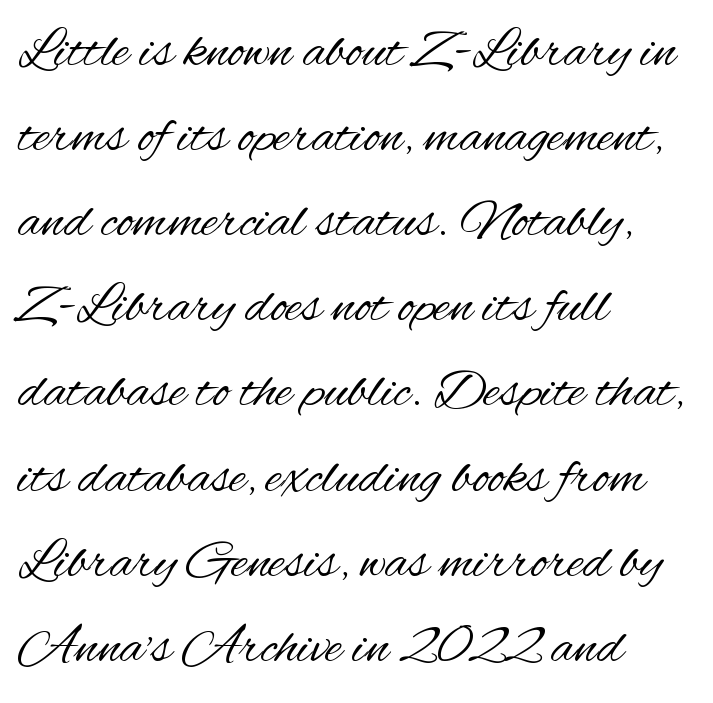
The image shows 56 px regular-weight, condensed sans-serif type; set left-aligned, normal line spacing (1.52x), normal letter spacing, not underlined; medium stroke contrast and a small x-height.
